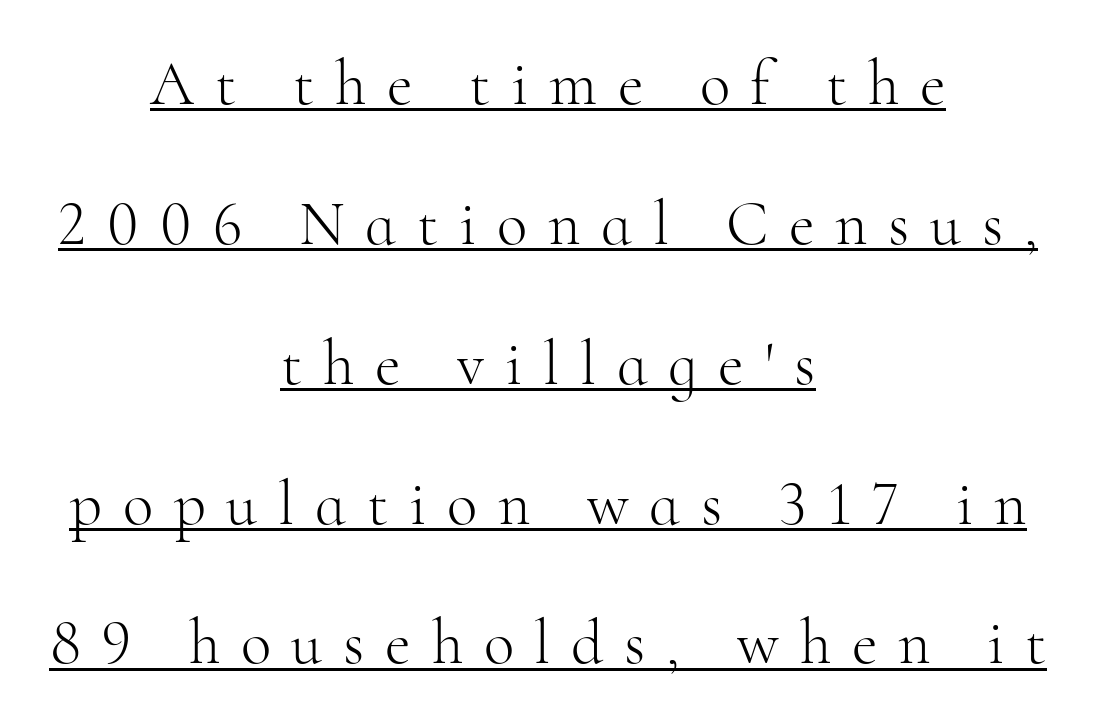
The image shows 63 px light serif type, upright; set centered, loose line spacing (2.22x), unusually wide letter spacing (+0.33 em), underlined; high stroke contrast and a small x-height.
